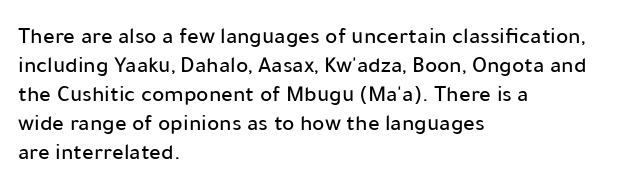
Posture: straight, roman, zero tilt. The passage shown is not underscored anywhere. The rendering anchors every line to the left-hand side. The gaps between neighbouring characters are ordinary and unremarkable.
